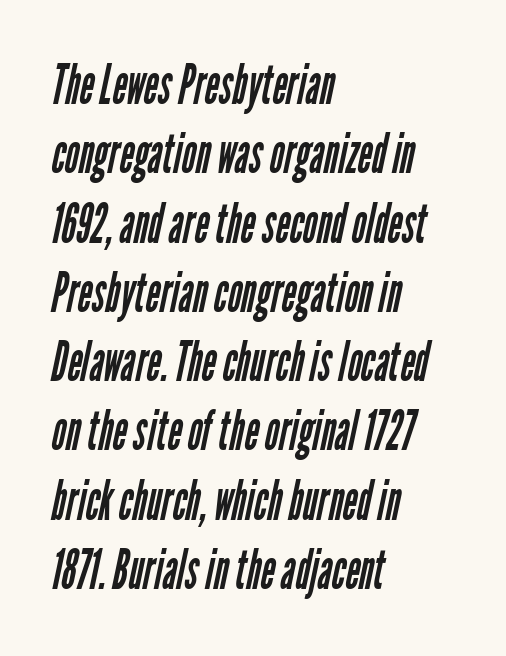
Q: Is the text bold? A: No.
Q: Is the typeface a serif or a sans-serif typeface? A: Sans-serif.
Q: Is the text underlined? A: No.
Q: How is the paragraph aligned? A: Left-aligned.
Q: Is the spacing between letters normal or unusually wide? A: Normal.
Q: Is the spacing between lines tight, normal or loose? A: Normal.
Q: Width (condensed, normal, or wide)? A: Condensed.
Q: Stroke contrast? A: Low.
Q: x-height? A: Medium.
Q: Monospaced? A: No.
